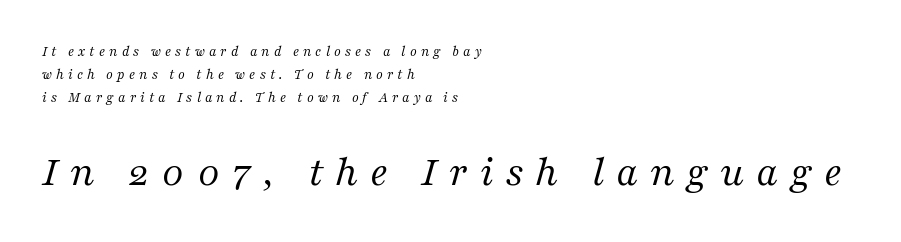
The image shows 44 px regular-weight serif type, italic (leaning right); set left-aligned, normal line spacing (1.54x), unusually wide letter spacing (+0.27 em), not underlined; the second (bottom) block is 2.93x larger; medium stroke contrast and a medium x-height.
